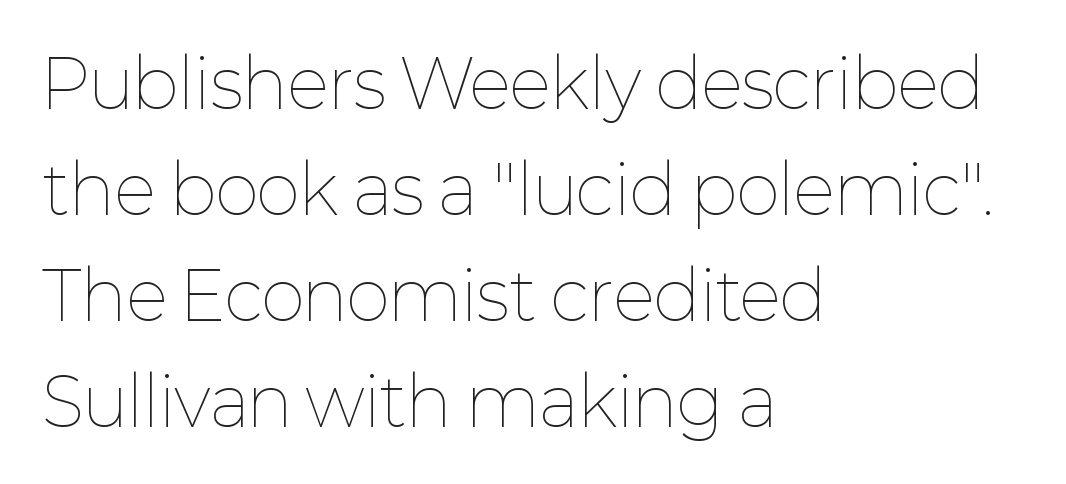
{"italic": "no", "bold": "no", "weight": "thin", "width": "normal", "stroke_contrast": "low", "x_height": "medium", "monospaced": "no", "underline": "no", "align": "left", "line_spacing": "normal", "line_spacing_ratio": 1.58, "letter_spacing": "normal", "letter_spacing_em": 0.0, "glyph_px": 67}
